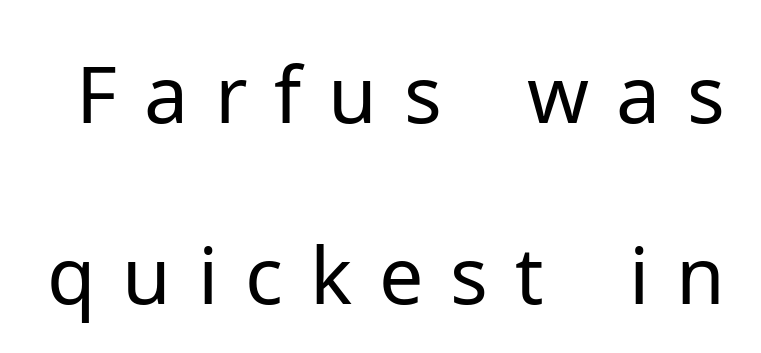
The axis of the letterforms is exactly vertical. A typesetter would call this proportional, since set widths differ per character. Bare-footed words on every line. What's the leading like? Stretched, with rows far apart.
